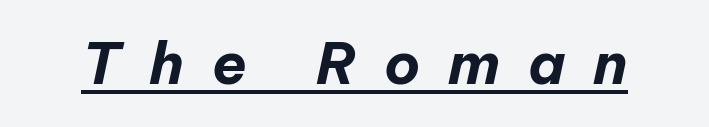
The image shows 57 px bold type, italic (leaning right); set unusually wide letter spacing (+0.49 em), underlined; low stroke contrast and a medium x-height.
